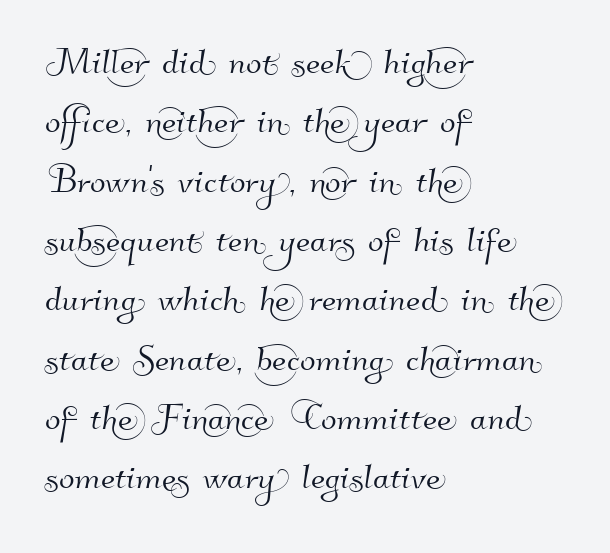
The image shows 46 px sans-serif type; set left-aligned, normal line spacing (1.29x), normal letter spacing, not underlined; high stroke contrast and a small x-height.
